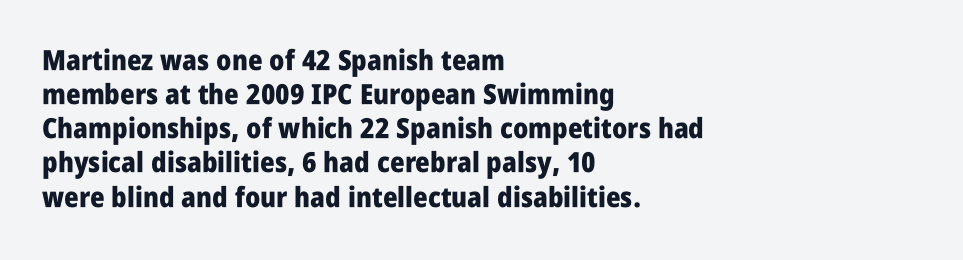
{"serif": "no", "italic": "no", "bold": "yes", "weight": "heavy", "width": "condensed", "stroke_contrast": "low", "x_height": "large", "monospaced": "no", "underline": "no", "align": "left", "line_spacing_ratio": 1.22, "letter_spacing": "normal", "letter_spacing_em": 0.0, "glyph_px": 28}
